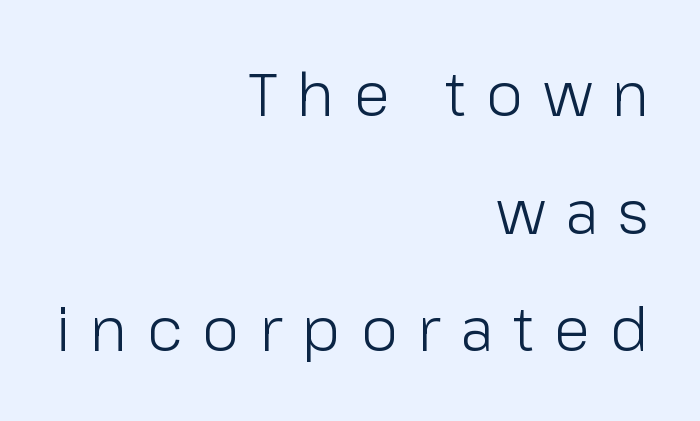
Q: Is the text bold? A: No.
Q: Is the text italic (slanted)? A: No, it is upright.
Q: Is the typeface a serif or a sans-serif typeface? A: Sans-serif.
Q: Is the text underlined? A: No.
Q: How is the paragraph aligned? A: Right-aligned.
Q: Is the spacing between letters normal or unusually wide? A: Unusually wide.
Q: Is the spacing between lines tight, normal or loose? A: Loose.
Q: Width (condensed, normal, or wide)? A: Normal.
Q: Stroke contrast? A: Low.
Q: x-height? A: Medium.
Q: Monospaced? A: No.
